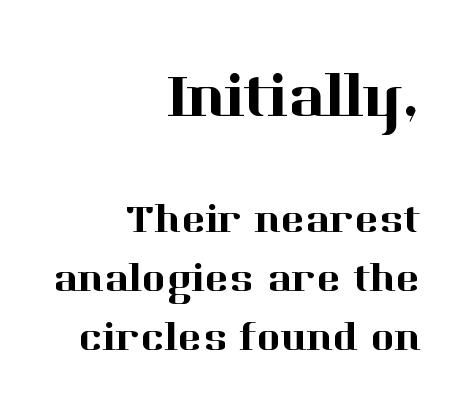
The image shows 62 px serif type, upright; set right-aligned, normal line spacing (1.44x), normal letter spacing, not underlined; the first (top) block is 1.51x larger; high stroke contrast and a medium x-height.
